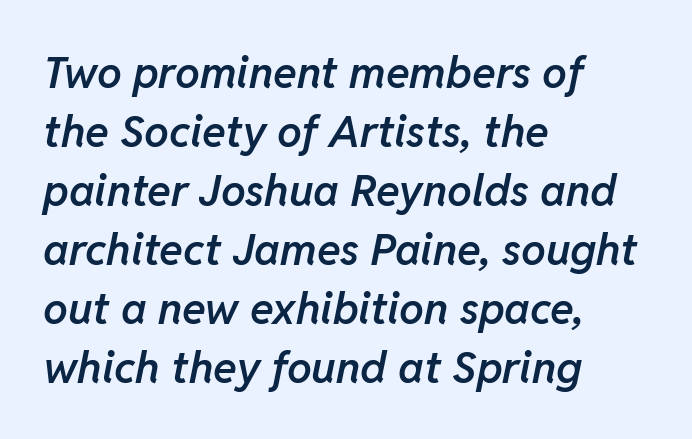
Q: Is the text bold? A: Semi-bold.
Q: Is the text italic (slanted)? A: Yes, it leans right by about 11 degrees.
Q: Is the text underlined? A: No.
Q: How is the paragraph aligned? A: Left-aligned.
Q: Is the spacing between letters normal or unusually wide? A: Normal.
Q: Is the spacing between lines tight, normal or loose? A: Normal.
Q: Width (condensed, normal, or wide)? A: Normal.
Q: Stroke contrast? A: Low.
Q: x-height? A: Medium.
Q: Monospaced? A: No.
